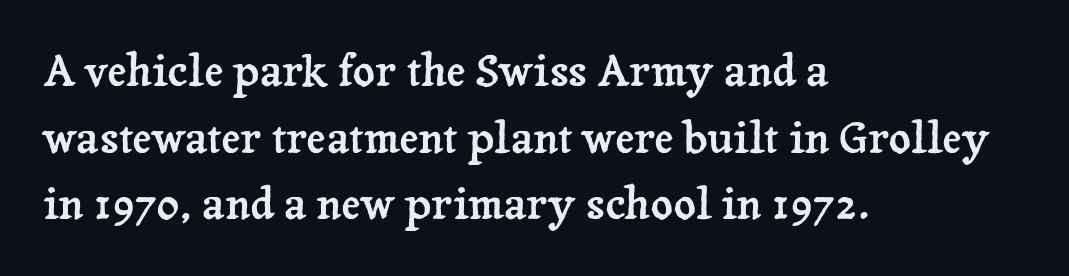
Q: Is the text italic (slanted)? A: No, it is upright.
Q: Is the typeface a serif or a sans-serif typeface? A: Serif.
Q: Is the text underlined? A: No.
Q: How is the paragraph aligned? A: Left-aligned.
Q: Is the spacing between letters normal or unusually wide? A: Normal.
Q: Is the spacing between lines tight, normal or loose? A: Normal.
Q: Width (condensed, normal, or wide)? A: Normal.
Q: Stroke contrast? A: Low.
Q: x-height? A: Medium.
Q: Monospaced? A: No.
